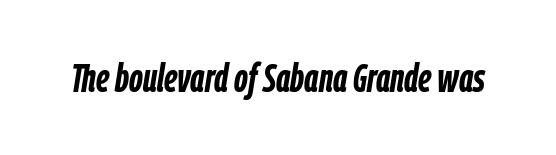
Do the characters align in a grid? No, the font is proportional. The rendering uses a bold face; every stroke is thick and dark. There's an unmistakable incline to the writing here. The passage shown has conventional tracking throughout. Descenders hang freely into open space.
